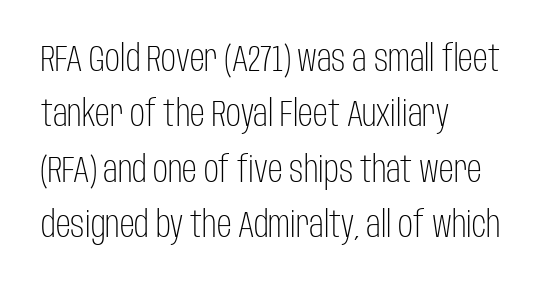
The image shows 37 px light, condensed sans-serif type, upright; set left-aligned, normal line spacing (1.5x), normal letter spacing, not underlined; low stroke contrast and a large x-height.
